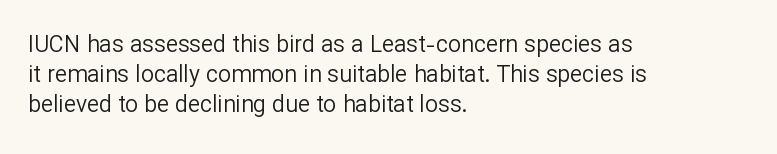
{"italic": "no", "bold": "no", "underline": "no", "align": "left", "line_spacing": "normal", "line_spacing_ratio": 1.31, "letter_spacing": "normal", "letter_spacing_em": 0.0, "glyph_px": 23}
